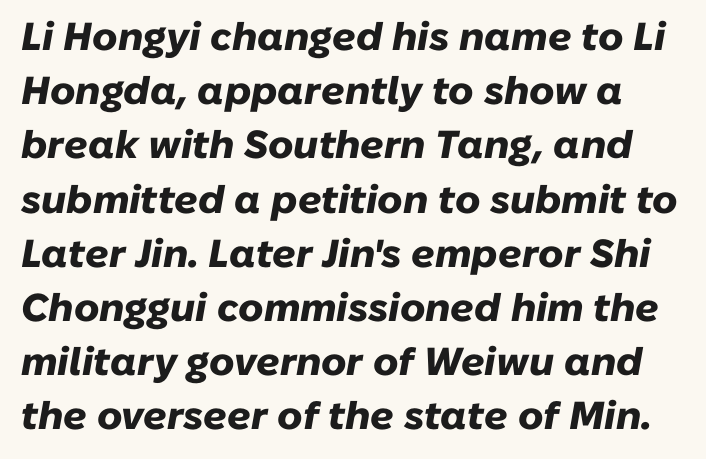
Looks like regular typesetting: each glyph gets only the width it needs. The words here are not underlined. These lines keep a tight, regular rhythm from letter to letter. Thick stems and heavy bowls — unmistakably bold. Emphasis-style slanted type is in use. Normally led — the rows are evenly, conventionally spaced.
